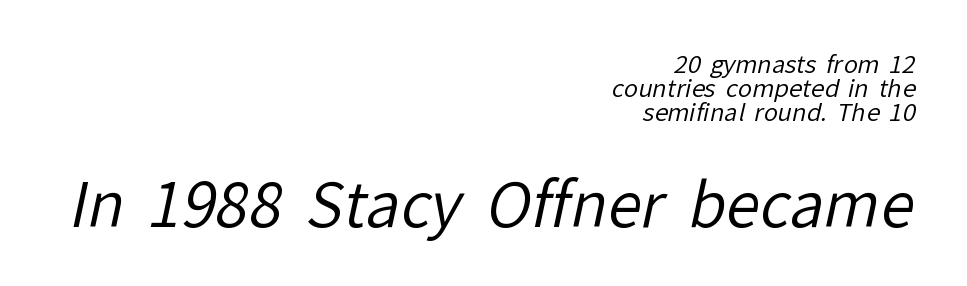
The image shows 61 px regular-weight sans-serif type; set right-aligned, tight line spacing (1.01x), normal letter spacing, not underlined; the second (bottom) block is 2.54x larger; low stroke contrast and a medium x-height.
